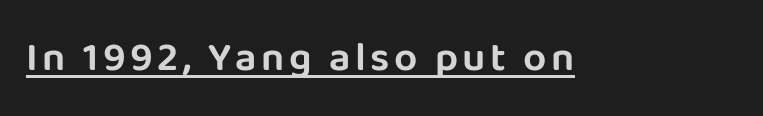
{"serif": "no", "italic": "no", "width": "normal", "stroke_contrast": "low", "x_height": "large", "monospaced": "no", "underline": "yes", "glyph_px": 41}
